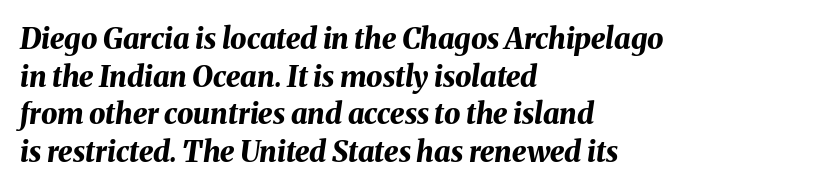
The image shows 29 px bold type, italic (leaning right); set left-aligned, normal line spacing (1.3x), normal letter spacing, not underlined; medium stroke contrast and a medium x-height.
